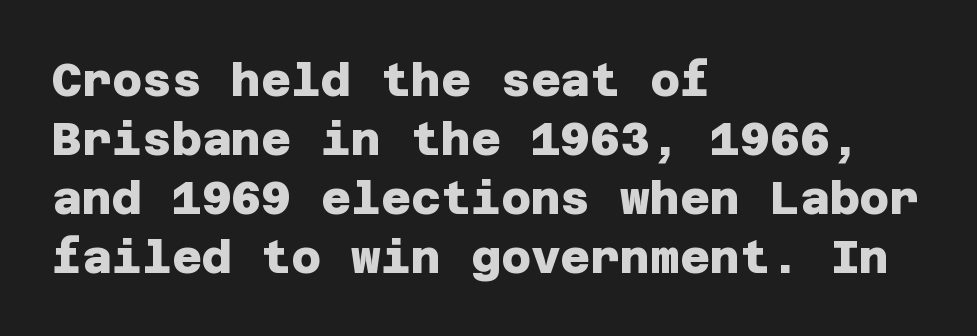
Q: Is the text bold? A: Yes.
Q: Is the typeface a serif or a sans-serif typeface? A: Sans-serif.
Q: Is the text underlined? A: No.
Q: How is the paragraph aligned? A: Left-aligned.
Q: Is the spacing between letters normal or unusually wide? A: Normal.
Q: Is the spacing between lines tight, normal or loose? A: Normal.
Q: Width (condensed, normal, or wide)? A: Normal.
Q: Stroke contrast? A: Low.
Q: x-height? A: Large.
